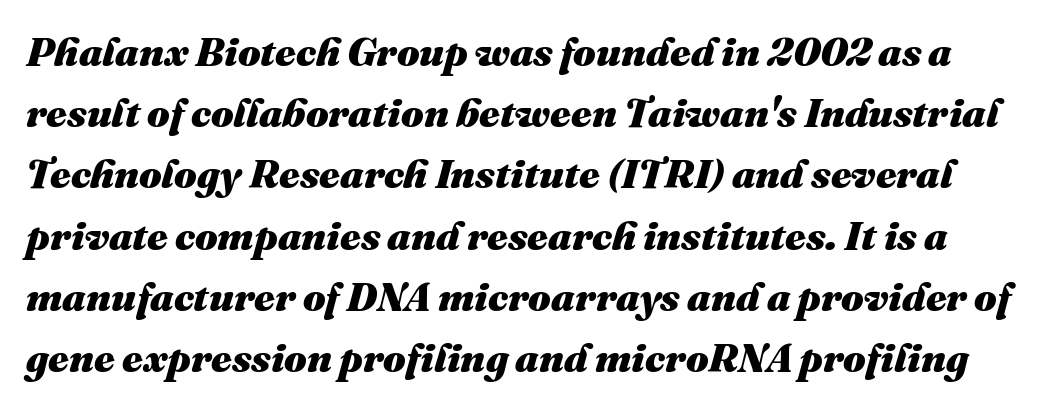
{"italic": "yes", "lean": "right", "slant_degrees": 16, "bold": "yes", "weight": "heavy", "width": "normal", "stroke_contrast": "medium", "x_height": "medium", "monospaced": "no", "underline": "no", "line_spacing": "normal", "line_spacing_ratio": 1.53, "letter_spacing": "normal", "letter_spacing_em": 0.0, "glyph_px": 40}
